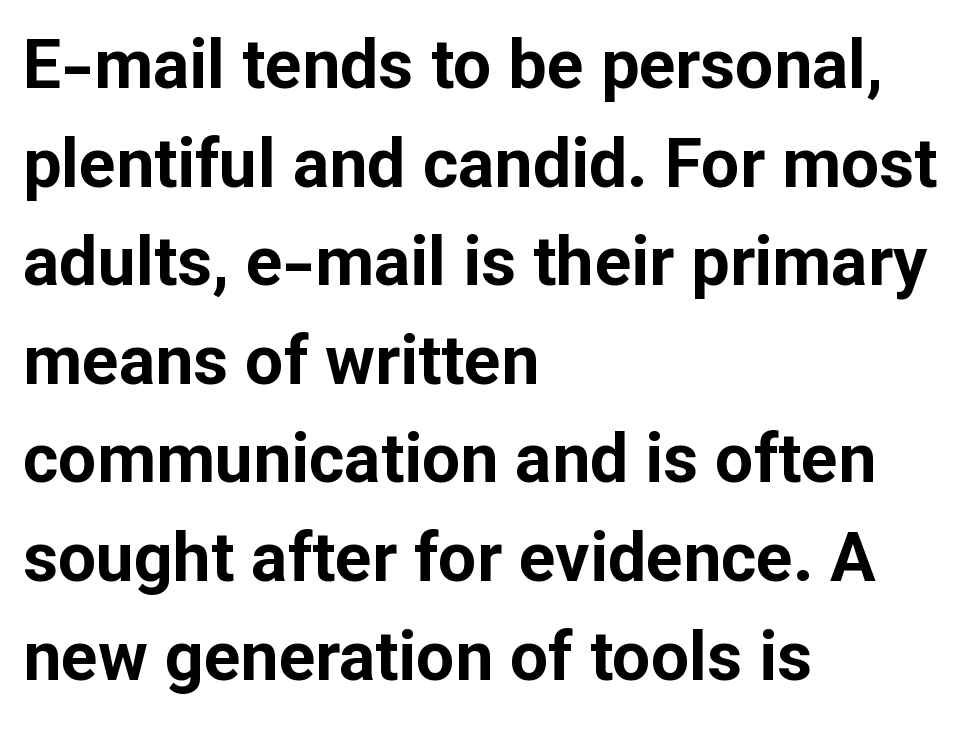
{"serif": "no", "italic": "no", "bold": "yes", "weight": "bold", "width": "normal", "stroke_contrast": "low", "x_height": "medium", "monospaced": "no", "underline": "no", "align": "left", "line_spacing": "normal", "line_spacing_ratio": 1.45, "letter_spacing": "normal", "letter_spacing_em": 0.0, "glyph_px": 68}
